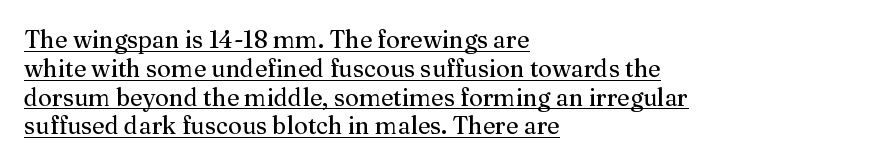
The image shows 24 px text type, upright; set left-aligned, line spacing 1.2x, normal letter spacing, underlined.
